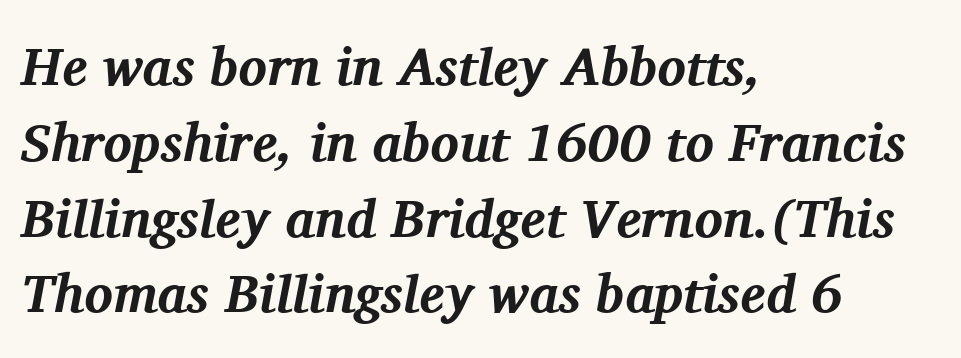
{"serif": "yes", "italic": "yes", "lean": "right", "slant_degrees": 11, "bold": "yes", "weight": "bold", "width": "normal", "stroke_contrast": "medium", "x_height": "medium", "monospaced": "no", "underline": "no", "align": "left", "line_spacing": "normal", "line_spacing_ratio": 1.43, "letter_spacing": "normal", "letter_spacing_em": 0.0, "glyph_px": 53}
